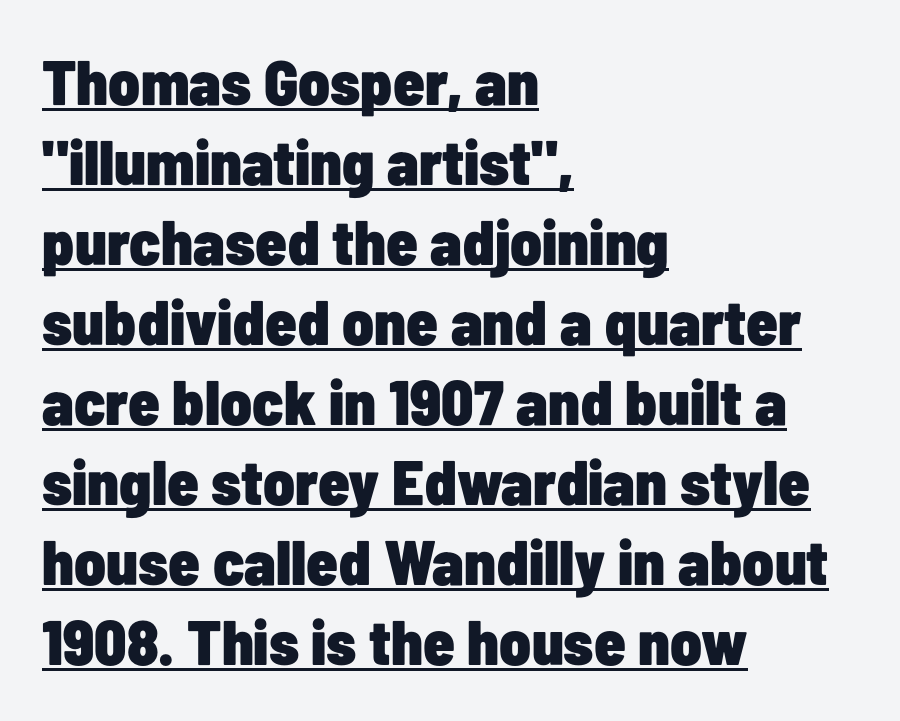
Notice how the stems are strictly vertical — no italics here. Heft: maximum for text — a bold. Left-aligned paragraph, ragged on the right. Note the varied advance widths — an 'i' is clearly narrower than an 'm'. The line-height multiplier appears to be the usual default. Each letter's strokes conclude bluntly, with no projecting serifs.
